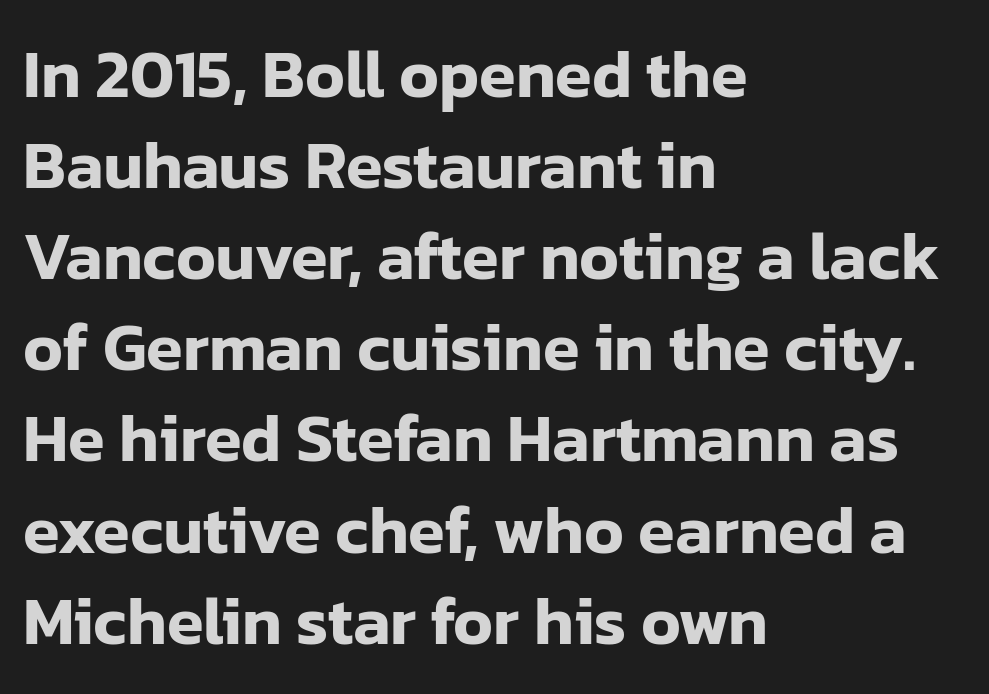
Q: Is the text italic (slanted)? A: No, it is upright.
Q: Is the typeface a serif or a sans-serif typeface? A: Sans-serif.
Q: Is the text underlined? A: No.
Q: How is the paragraph aligned? A: Left-aligned.
Q: Is the spacing between letters normal or unusually wide? A: Normal.
Q: Is the spacing between lines tight, normal or loose? A: Normal.
Q: Width (condensed, normal, or wide)? A: Normal.
Q: Stroke contrast? A: Low.
Q: x-height? A: Medium.
Q: Monospaced? A: No.
